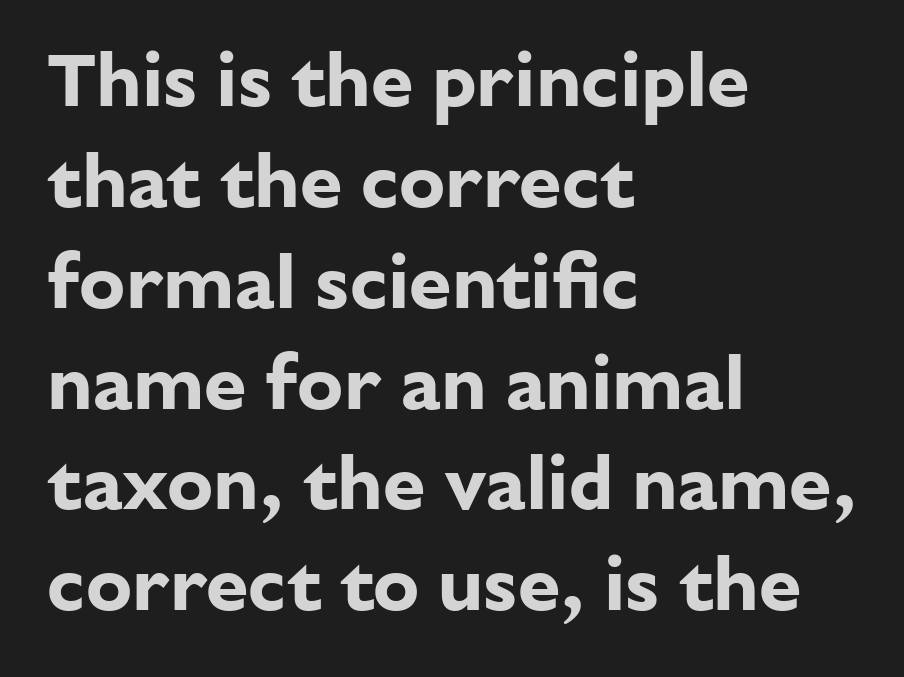
Q: Is the text bold? A: Yes.
Q: Is the text italic (slanted)? A: No, it is upright.
Q: Is the typeface a serif or a sans-serif typeface? A: Sans-serif.
Q: Is the text underlined? A: No.
Q: How is the paragraph aligned? A: Left-aligned.
Q: Is the spacing between letters normal or unusually wide? A: Normal.
Q: Is the spacing between lines tight, normal or loose? A: Normal.
Q: Width (condensed, normal, or wide)? A: Normal.
Q: Stroke contrast? A: Low.
Q: x-height? A: Medium.
Q: Monospaced? A: No.
